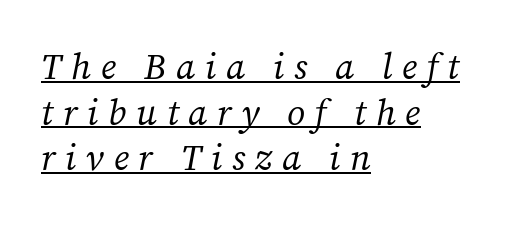
Q: Is the text bold? A: No.
Q: Is the text italic (slanted)? A: Yes, it leans right by about 12 degrees.
Q: Is the typeface a serif or a sans-serif typeface? A: Serif.
Q: Is the text underlined? A: Yes.
Q: How is the paragraph aligned? A: Left-aligned.
Q: Is the spacing between letters normal or unusually wide? A: Unusually wide.
Q: Is the spacing between lines tight, normal or loose? A: Normal.
Q: Width (condensed, normal, or wide)? A: Normal.
Q: Stroke contrast? A: Medium.
Q: x-height? A: Medium.
Q: Monospaced? A: No.
